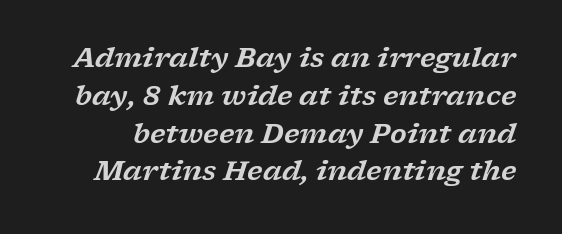
{"italic": "yes", "lean": "right", "slant_degrees": 17, "underline": "no", "line_spacing": "normal", "line_spacing_ratio": 1.4, "letter_spacing": "normal", "letter_spacing_em": 0.0, "glyph_px": 27}
